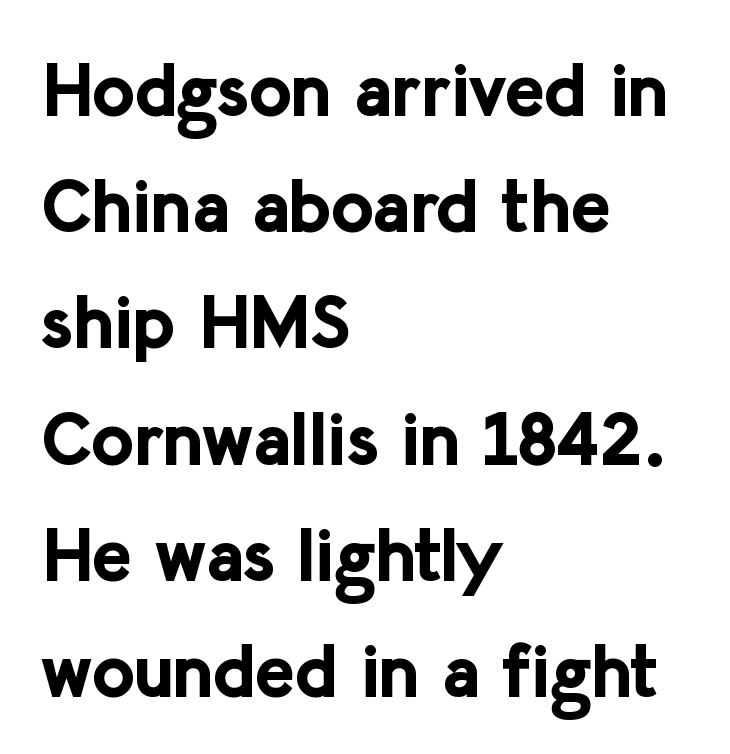
{"serif": "no", "italic": "no", "bold": "yes", "weight": "bold", "width": "normal", "stroke_contrast": "low", "x_height": "medium", "monospaced": "no", "underline": "no", "align": "left", "line_spacing": "normal", "line_spacing_ratio": 1.55, "letter_spacing": "normal", "letter_spacing_em": 0.0, "glyph_px": 75}
